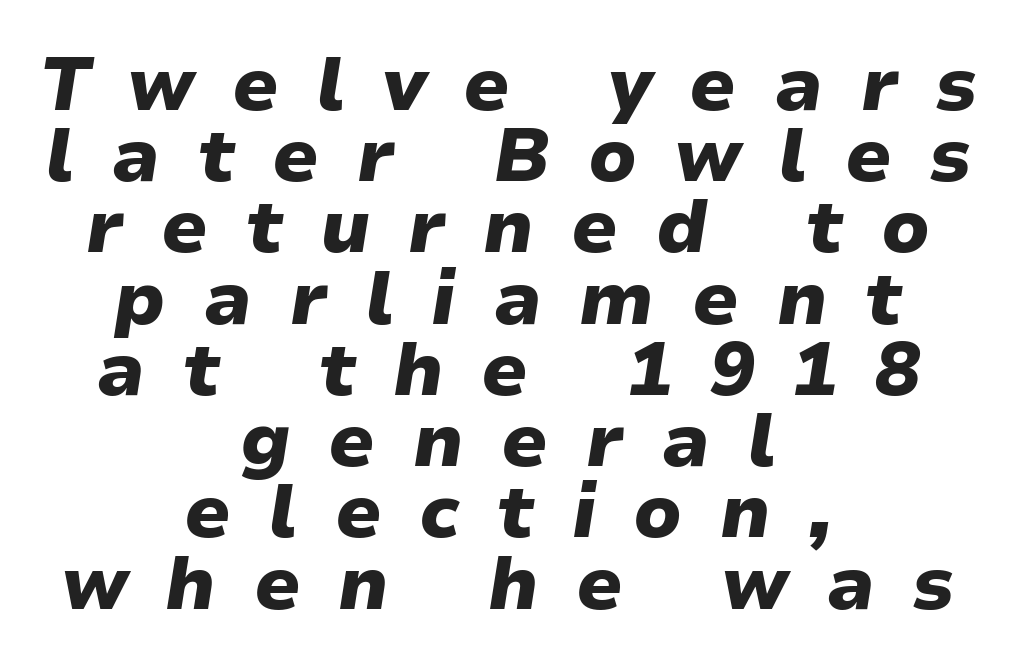
The image shows 75 px heavy type, italic (leaning right); set centered, tight line spacing (0.95x), unusually wide letter spacing (+0.5 em), not underlined; low stroke contrast and a medium x-height.
